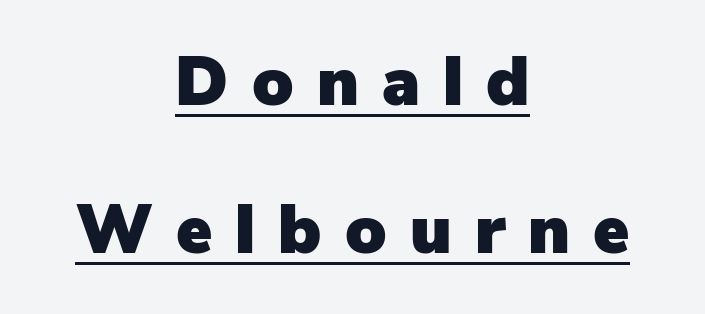
Q: Is the text italic (slanted)? A: No, it is upright.
Q: Is the typeface a serif or a sans-serif typeface? A: Sans-serif.
Q: Is the text underlined? A: Yes.
Q: How is the paragraph aligned? A: Centered.
Q: Is the spacing between letters normal or unusually wide? A: Unusually wide.
Q: Is the spacing between lines tight, normal or loose? A: Loose.
Q: Width (condensed, normal, or wide)? A: Normal.
Q: Stroke contrast? A: Low.
Q: x-height? A: Medium.
Q: Monospaced? A: No.
